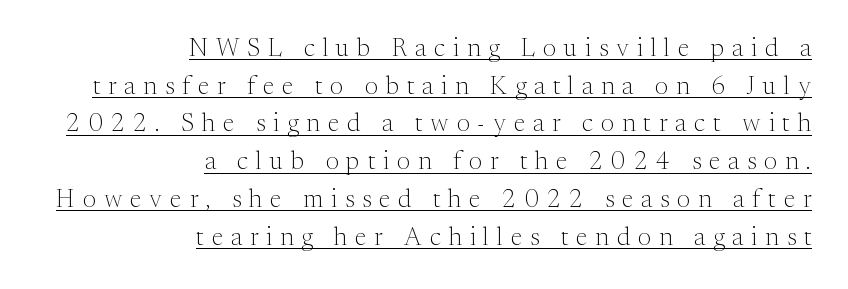
Loose tracking; the words dissolve into strings of separated letters. Stems here are at most as thick as an everyday book face. Does a line run under the words? Yes, clearly. Ascenders rise straight up at ninety degrees. A normal amount of white space separates one row of letters from the next. The compositor pushed each line to the right boundary.
